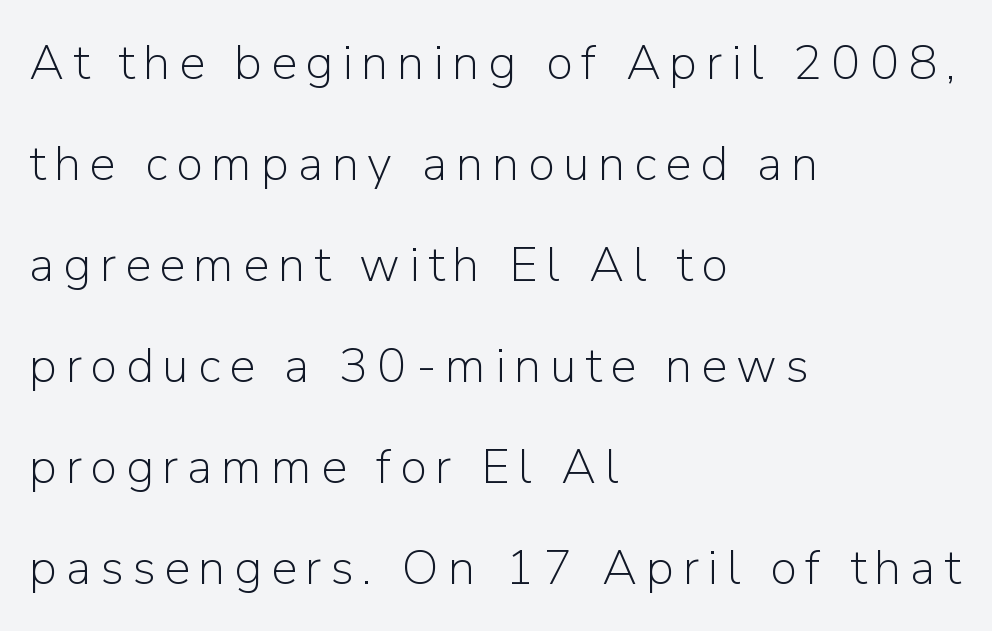
The image shows 49 px light sans-serif type, upright; set left-aligned, loose line spacing (2.06x), not underlined; low stroke contrast and a medium x-height.
